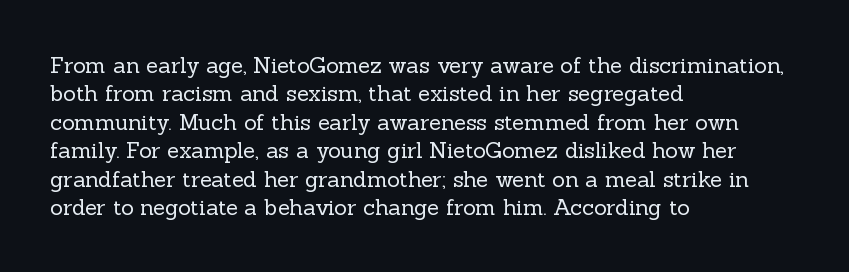
{"italic": "no", "bold": "no", "underline": "no", "align": "left", "line_spacing": "normal", "line_spacing_ratio": 1.29, "letter_spacing": "normal", "letter_spacing_em": 0.0, "glyph_px": 22}
